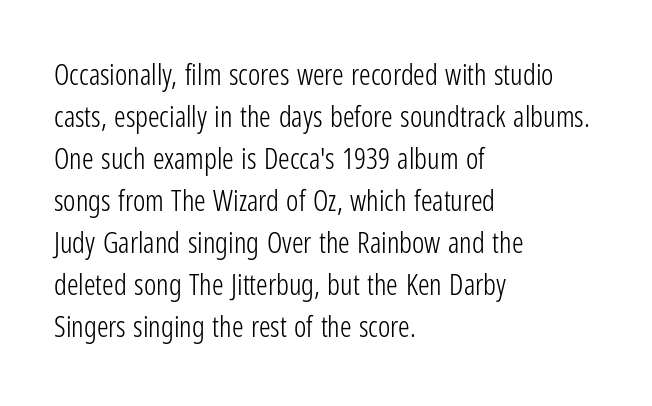
Q: Is the text bold? A: No.
Q: Is the text italic (slanted)? A: No, it is upright.
Q: Is the typeface a serif or a sans-serif typeface? A: Sans-serif.
Q: Is the text underlined? A: No.
Q: How is the paragraph aligned? A: Left-aligned.
Q: Is the spacing between letters normal or unusually wide? A: Normal.
Q: Is the spacing between lines tight, normal or loose? A: Normal.
Q: Width (condensed, normal, or wide)? A: Condensed.
Q: Stroke contrast? A: Low.
Q: x-height? A: Medium.
Q: Monospaced? A: No.
